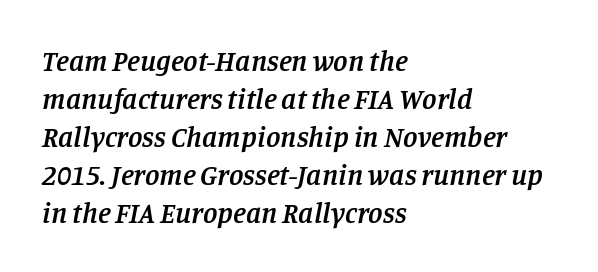
Words float on clear page, feet unadorned. Looks like regular typesetting: each glyph gets only the width it needs. A bit beefed up — I'd call it semibold rather than bold. The glyphs in this specimen are seriffed. When letters slant like this, we call the style italic. Vertical spacing — default.
